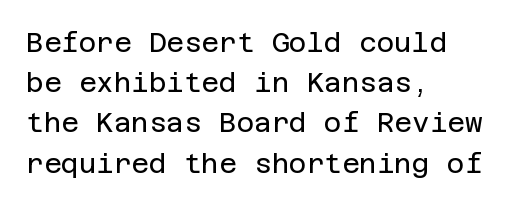
{"italic": "no", "bold": "no", "underline": "no", "align": "left", "line_spacing": "normal", "line_spacing_ratio": 1.49, "letter_spacing": "normal", "letter_spacing_em": 0.0, "glyph_px": 27}
